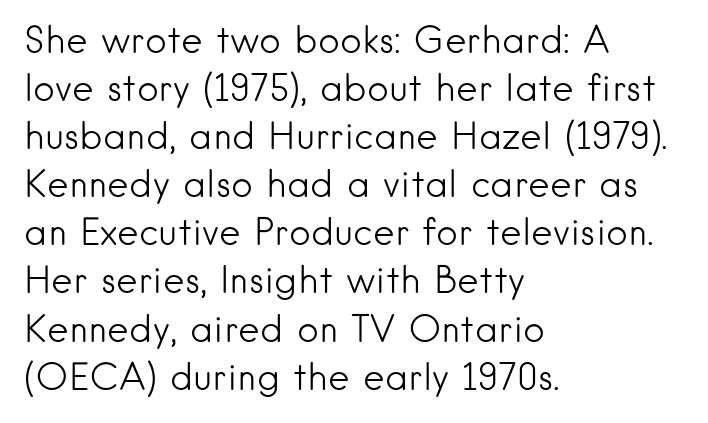
A classic flush-left, rag-right setting is used for this passage. The passage shown stacks its lines at a standard gap. Is the letter spacing exaggerated? No — it looks like the ordinary default. Upright lettering throughout. No word sits above an underline.
